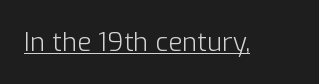
Q: Is the text bold? A: No.
Q: Is the text italic (slanted)? A: No, it is upright.
Q: Is the text underlined? A: Yes.
Q: Is the spacing between letters normal or unusually wide? A: Normal.
